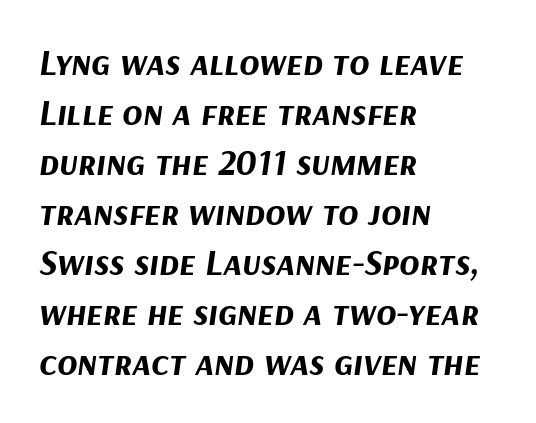
Q: Is the text bold? A: Yes.
Q: Is the text italic (slanted)? A: Yes, it leans right by about 9 degrees.
Q: Is the text underlined? A: No.
Q: How is the paragraph aligned? A: Left-aligned.
Q: Is the spacing between letters normal or unusually wide? A: Normal.
Q: Is the spacing between lines tight, normal or loose? A: Normal.
Q: Width (condensed, normal, or wide)? A: Normal.
Q: Stroke contrast? A: Medium.
Q: x-height? A: Medium.
Q: Monospaced? A: No.
